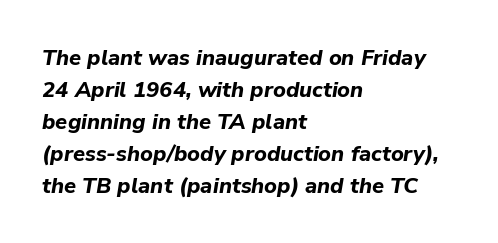
The image shows 22 px bold type, italic (leaning right); set left-aligned, normal line spacing (1.45x), normal letter spacing, not underlined.
